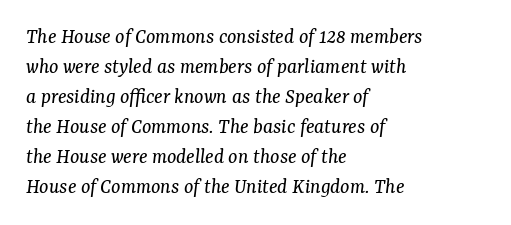
Every character sits at an angle, as italics do. No letter is thick-stroked: the sample isn't bold. Does the leading feel generous? No, just average. This rendering leaves character spacing at its baseline value.
